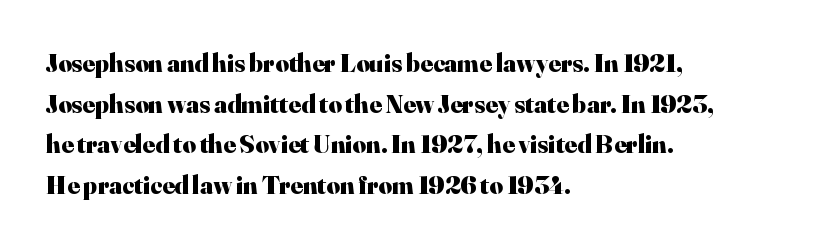
The image shows 26 px bold type, upright; set left-aligned, normal line spacing (1.56x), normal letter spacing, not underlined.
